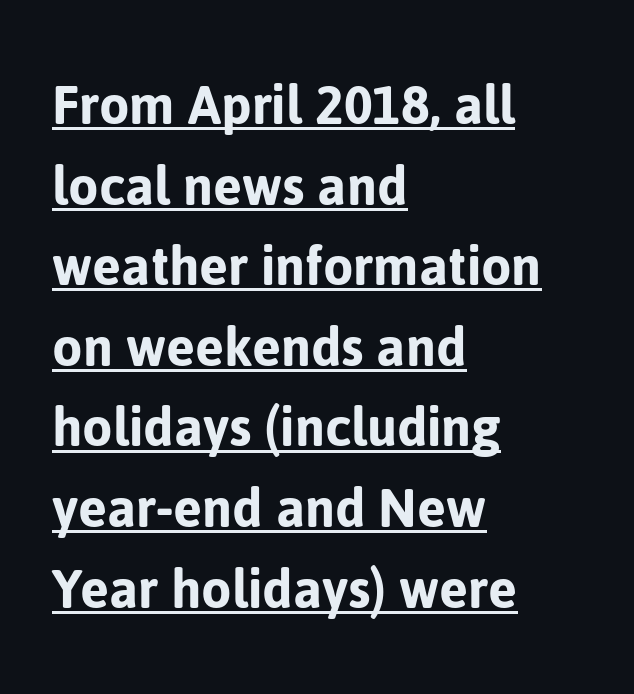
The image shows 62 px sans-serif type, upright; set left-aligned, normal line spacing (1.3x), normal letter spacing, underlined; low stroke contrast and a medium x-height.
